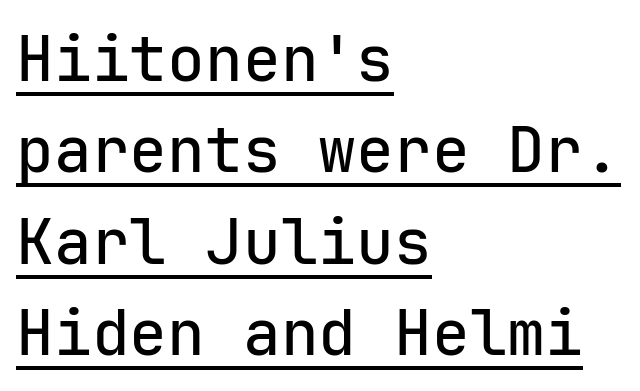
{"serif": "no", "italic": "no", "width": "normal", "stroke_contrast": "low", "x_height": "medium", "monospaced": "yes", "underline": "yes", "align": "left", "line_spacing": "normal", "line_spacing_ratio": 1.45, "letter_spacing": "normal", "letter_spacing_em": 0.0, "glyph_px": 63}
